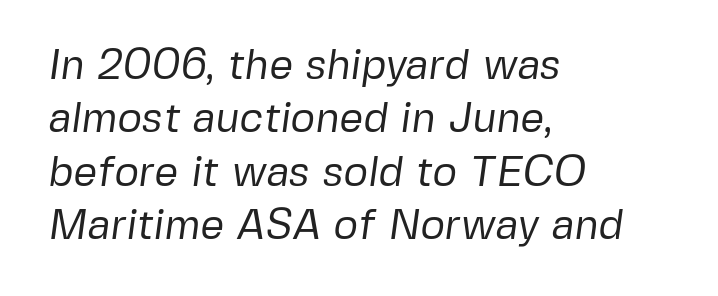
Q: Is the text bold? A: No.
Q: Is the typeface a serif or a sans-serif typeface? A: Sans-serif.
Q: Is the text underlined? A: No.
Q: How is the paragraph aligned? A: Left-aligned.
Q: Is the spacing between letters normal or unusually wide? A: Normal.
Q: Is the spacing between lines tight, normal or loose? A: Normal.
Q: Width (condensed, normal, or wide)? A: Normal.
Q: Stroke contrast? A: Low.
Q: x-height? A: Medium.
Q: Monospaced? A: No.
